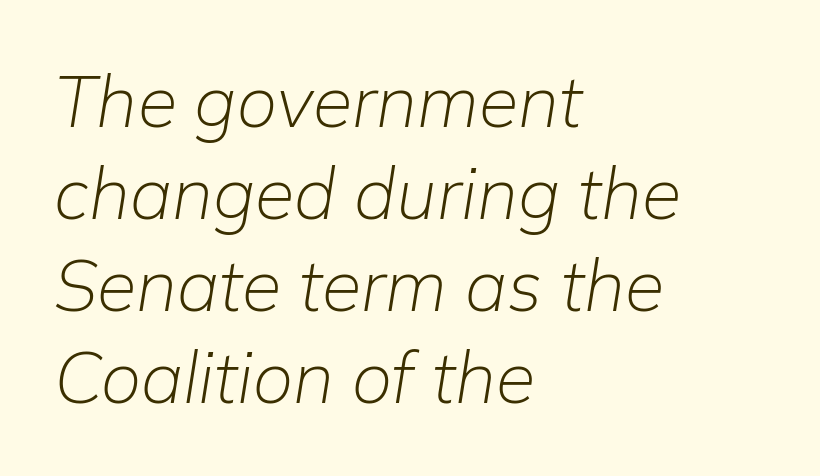
Beneath every word, the page is bare. Letters have the restrained weight of plain body copy at most. Style check: oblique. The paragraph shown leans on its left margin.
